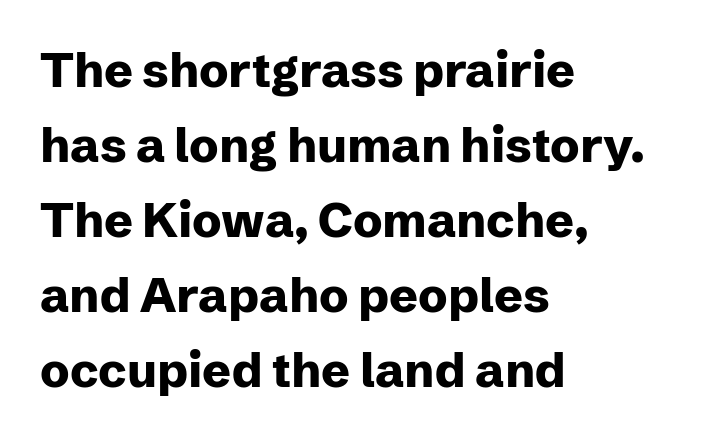
{"serif": "no", "italic": "no", "bold": "yes", "weight": "heavy", "width": "normal", "stroke_contrast": "low", "x_height": "medium", "monospaced": "no", "underline": "no", "align": "left", "line_spacing": "normal", "line_spacing_ratio": 1.56, "letter_spacing": "normal", "letter_spacing_em": 0.0, "glyph_px": 48}
